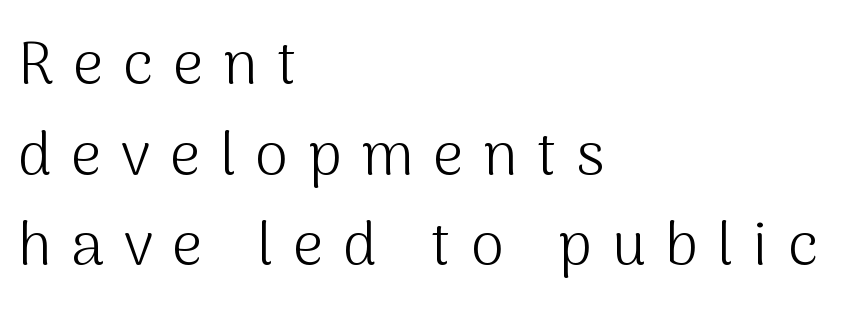
The image shows 60 px light sans-serif type, upright; set left-aligned, normal line spacing (1.51x), unusually wide letter spacing (+0.33 em), not underlined; medium stroke contrast and a medium x-height.
